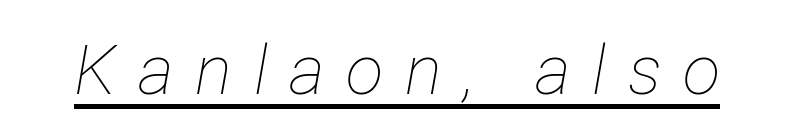
Q: Is the text bold? A: No.
Q: Is the text italic (slanted)? A: Yes, it leans right by about 12 degrees.
Q: Is the text underlined? A: Yes.
Q: Is the spacing between letters normal or unusually wide? A: Unusually wide.
Q: Width (condensed, normal, or wide)? A: Condensed.
Q: Stroke contrast? A: Low.
Q: x-height? A: Medium.
Q: Monospaced? A: No.
